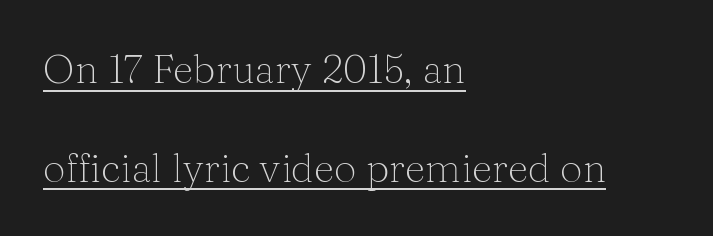
Q: Is the text bold? A: No.
Q: Is the text italic (slanted)? A: No, it is upright.
Q: Is the typeface a serif or a sans-serif typeface? A: Serif.
Q: Is the text underlined? A: Yes.
Q: How is the paragraph aligned? A: Left-aligned.
Q: Is the spacing between letters normal or unusually wide? A: Normal.
Q: Is the spacing between lines tight, normal or loose? A: Loose.
Q: Width (condensed, normal, or wide)? A: Normal.
Q: Stroke contrast? A: Medium.
Q: x-height? A: Medium.
Q: Monospaced? A: No.
